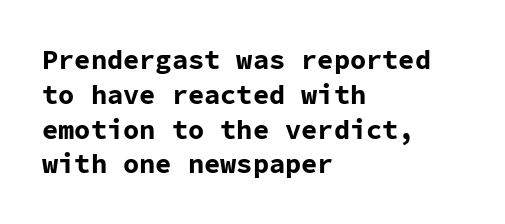
Q: Is the text bold? A: Yes.
Q: Is the text italic (slanted)? A: No, it is upright.
Q: Is the text underlined? A: No.
Q: How is the paragraph aligned? A: Left-aligned.
Q: Is the spacing between letters normal or unusually wide? A: Normal.
Q: Is the spacing between lines tight, normal or loose? A: Normal.
